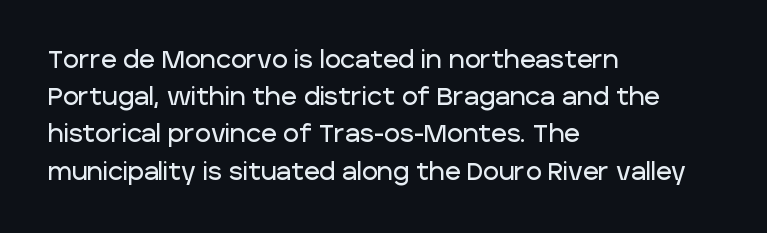
{"italic": "no", "underline": "no", "align": "left", "line_spacing": "normal", "line_spacing_ratio": 1.55, "letter_spacing": "normal", "letter_spacing_em": 0.0, "glyph_px": 24}
